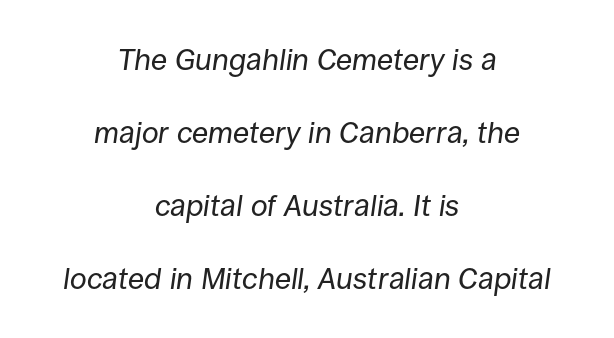
The image shows 30 px regular-weight type, italic (leaning right); set centered, loose line spacing (2.43x), normal letter spacing, not underlined; low stroke contrast and a large x-height.
